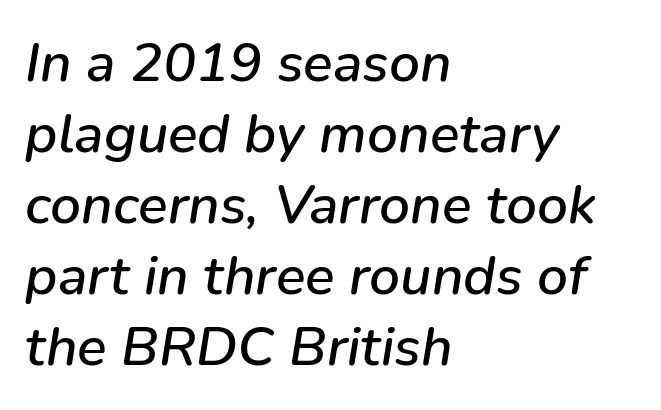
Q: Is the text italic (slanted)? A: Yes, it leans right by about 9 degrees.
Q: Is the text underlined? A: No.
Q: How is the paragraph aligned? A: Left-aligned.
Q: Is the spacing between letters normal or unusually wide? A: Normal.
Q: Is the spacing between lines tight, normal or loose? A: Normal.
Q: Width (condensed, normal, or wide)? A: Normal.
Q: Stroke contrast? A: Low.
Q: x-height? A: Medium.
Q: Monospaced? A: No.
